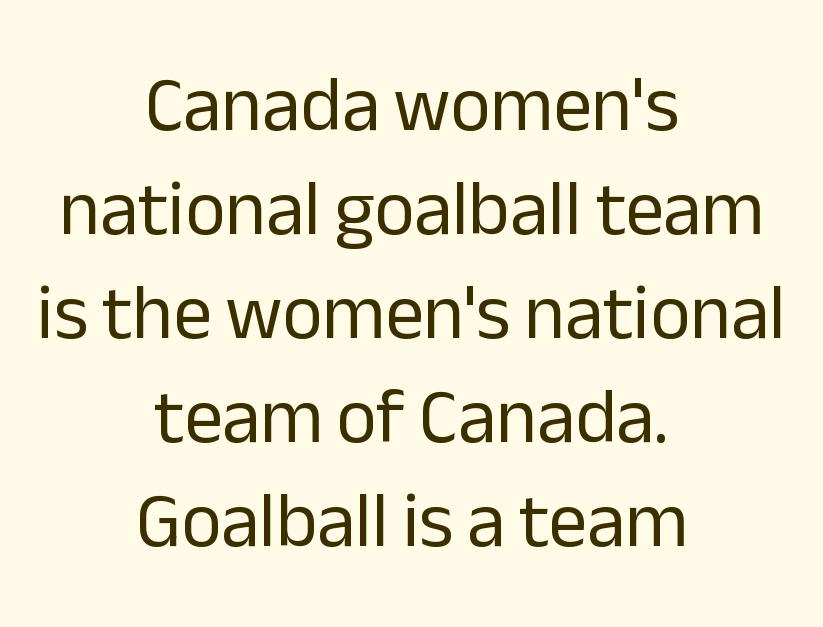
The image shows 77 px regular-weight sans-serif type, upright; set centered, normal line spacing (1.35x), normal letter spacing, not underlined; low stroke contrast and a medium x-height.
